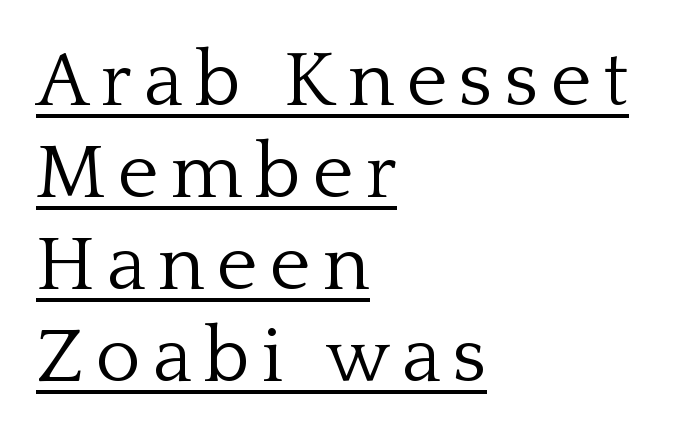
{"serif": "yes", "italic": "no", "bold": "no", "weight": "light", "width": "normal", "stroke_contrast": "low", "x_height": "medium", "monospaced": "no", "underline": "yes", "align": "left", "line_spacing_ratio": 1.18, "glyph_px": 78}
